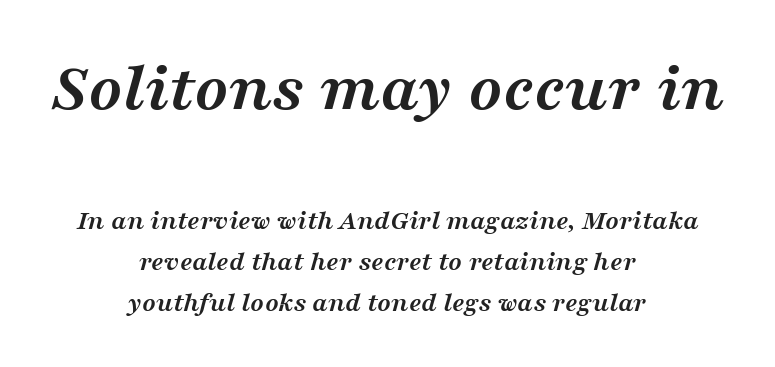
Q: Is the text bold? A: Yes.
Q: Is the text italic (slanted)? A: Yes, it leans right by about 16 degrees.
Q: Is the typeface a serif or a sans-serif typeface? A: Serif.
Q: Is the text underlined? A: No.
Q: How is the paragraph aligned? A: Centered.
Q: Is the spacing between letters normal or unusually wide? A: Normal.
Q: Is the spacing between lines tight, normal or loose? A: Normal.
Q: Which block of text is set in a larger size, the first (top) or the second (bottom)? A: The first (top) one.
Q: Width (condensed, normal, or wide)? A: Wide.
Q: Stroke contrast? A: Medium.
Q: x-height? A: Medium.
Q: Monospaced? A: No.
